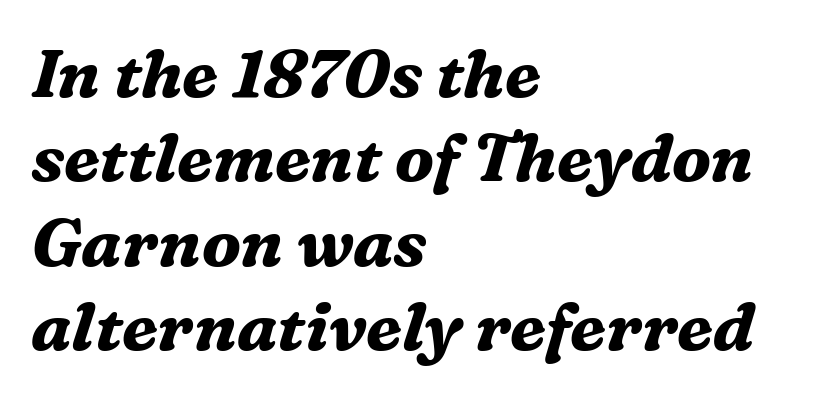
The image shows 67 px bold serif type, italic (leaning right); set left-aligned, normal line spacing (1.26x), normal letter spacing, not underlined; medium stroke contrast and a medium x-height.
